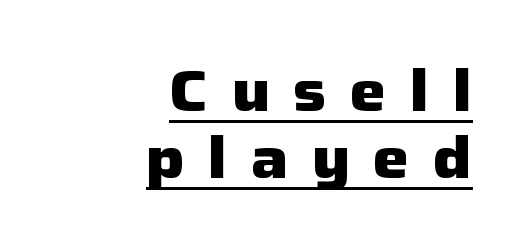
The image shows 58 px heavy sans-serif type, upright; set right-aligned, line spacing 1.16x, unusually wide letter spacing (+0.4 em), underlined; low stroke contrast and a medium x-height.
